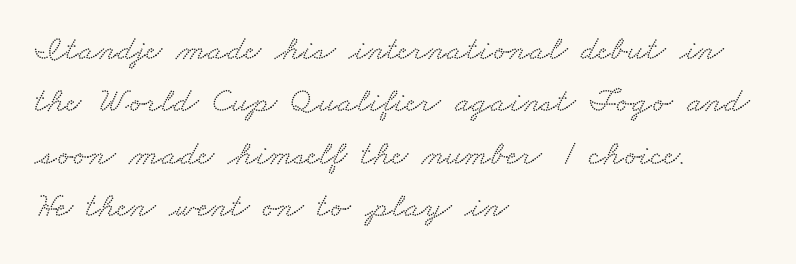
{"width": "wide", "stroke_contrast": "low", "x_height": "small", "monospaced": "no", "underline": "no", "align": "left", "line_spacing": "normal", "line_spacing_ratio": 1.5, "letter_spacing": "normal", "letter_spacing_em": 0.0, "glyph_px": 35}
